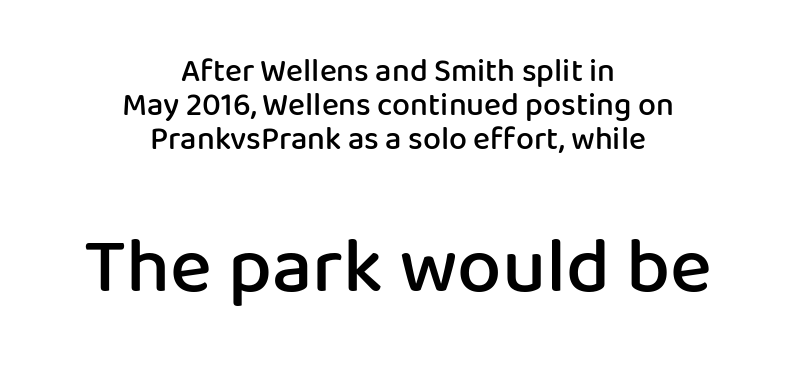
The image shows 79 px semibold sans-serif type, upright; set centered, tight line spacing (1.06x), normal letter spacing, not underlined; the second (bottom) block is 2.47x larger; low stroke contrast and a medium x-height.
